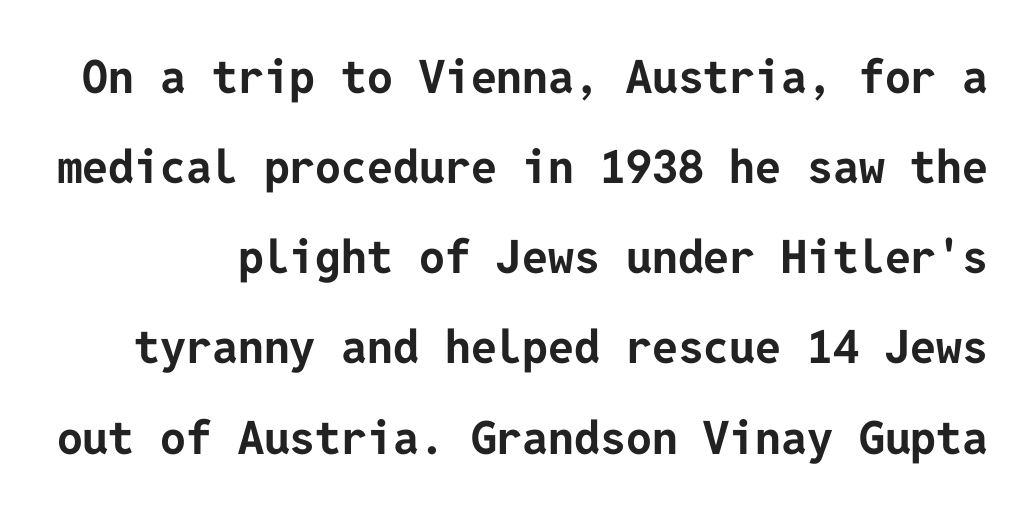
The image shows 46 px bold sans-serif type, upright; set loose line spacing (1.96x), normal letter spacing, not underlined; low stroke contrast and a medium x-height.
